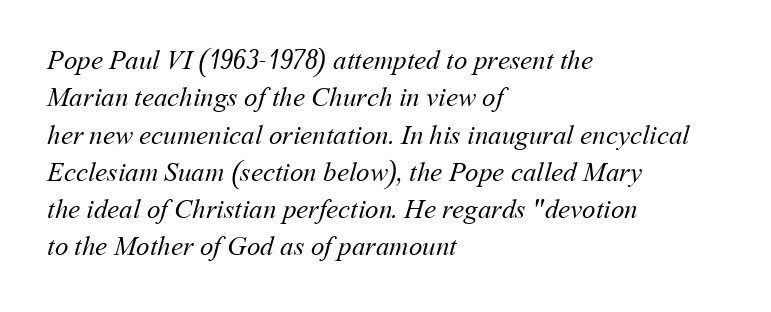
Q: Is the text bold? A: No.
Q: Is the text underlined? A: No.
Q: How is the paragraph aligned? A: Left-aligned.
Q: Is the spacing between letters normal or unusually wide? A: Normal.
Q: Is the spacing between lines tight, normal or loose? A: Normal.
